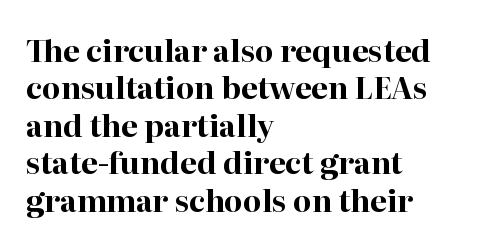
Q: Is the text bold? A: Yes.
Q: Is the text italic (slanted)? A: No, it is upright.
Q: Is the typeface a serif or a sans-serif typeface? A: Serif.
Q: Is the text underlined? A: No.
Q: How is the paragraph aligned? A: Left-aligned.
Q: Is the spacing between letters normal or unusually wide? A: Normal.
Q: Is the spacing between lines tight, normal or loose? A: Normal.
Q: Width (condensed, normal, or wide)? A: Normal.
Q: Stroke contrast? A: High.
Q: x-height? A: Medium.
Q: Monospaced? A: No.
